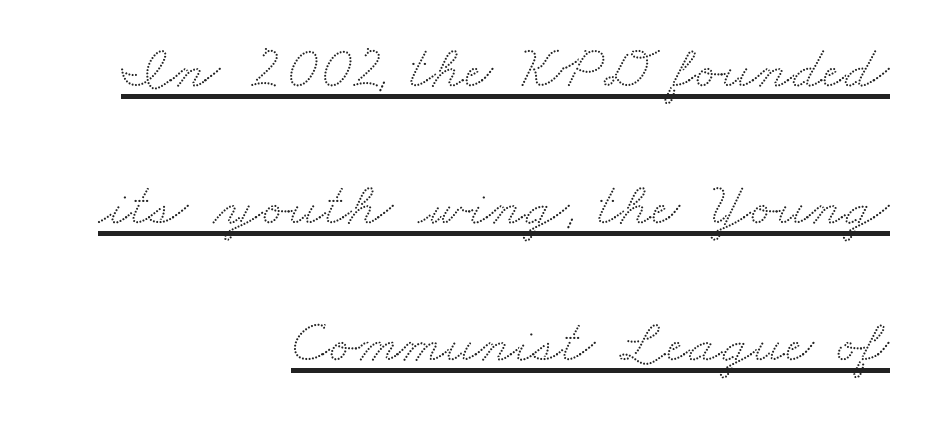
A student would call this right alignment; a typographer would say flush right, rag left. What kind of face is this? One with serifs. Leading is clearly above the norm, producing a sparse column. This is underlined copy, the kind a proofreader might mark for attention. Caption: standard tracking, unaltered. This sample has the flowing, uneven cadence of proportional lettering.
